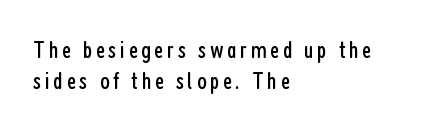
{"italic": "no", "bold": "no", "underline": "no", "align": "left", "line_spacing_ratio": 1.24, "glyph_px": 25}
